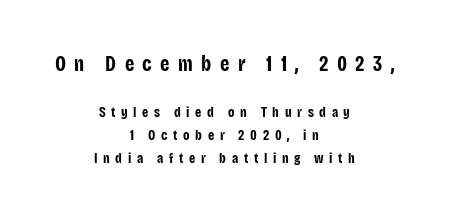
Q: Is the text bold? A: Yes.
Q: Is the text italic (slanted)? A: No, it is upright.
Q: Is the text underlined? A: No.
Q: How is the paragraph aligned? A: Centered.
Q: Is the spacing between letters normal or unusually wide? A: Unusually wide.
Q: Is the spacing between lines tight, normal or loose? A: Normal.
Q: Which block of text is set in a larger size, the first (top) or the second (bottom)? A: The first (top) one.
